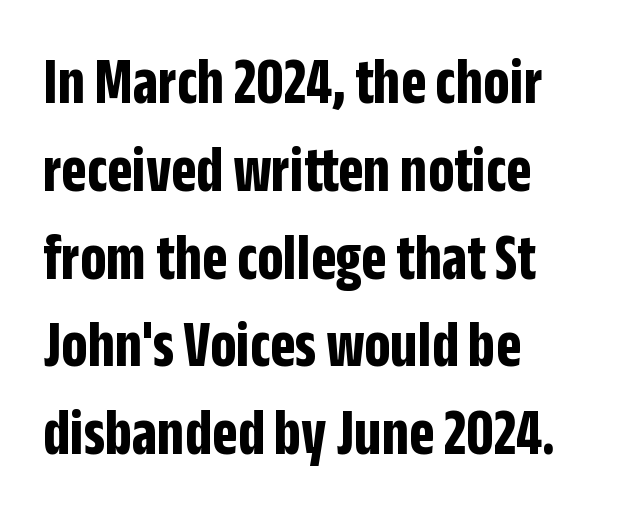
{"serif": "no", "italic": "no", "bold": "yes", "weight": "bold", "width": "condensed", "stroke_contrast": "low", "x_height": "large", "monospaced": "no", "underline": "no", "align": "left", "line_spacing": "normal", "line_spacing_ratio": 1.33, "letter_spacing": "normal", "letter_spacing_em": 0.0, "glyph_px": 66}
